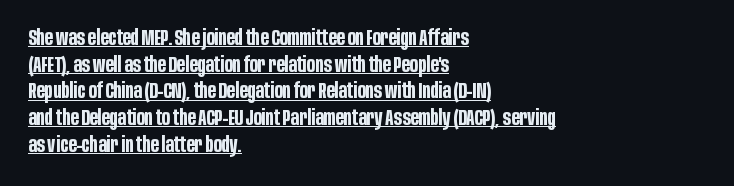
The image shows 21 px bold type, upright; set left-aligned, normal line spacing (1.27x), normal letter spacing, underlined.
